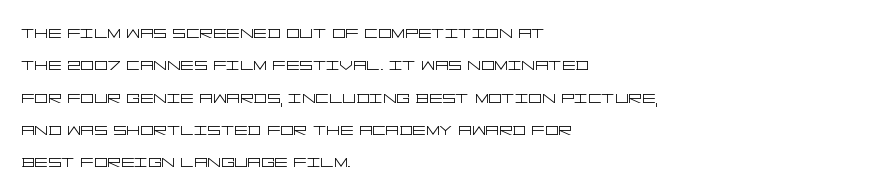
The image shows 21 px text type, upright; set left-aligned, normal line spacing (1.54x), normal letter spacing, not underlined.
